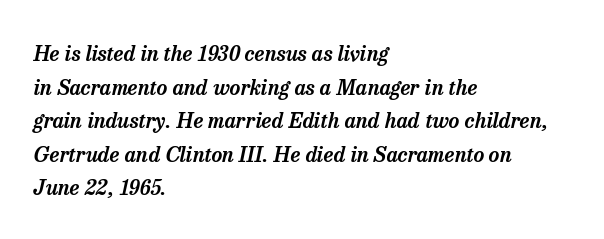
The image shows 21 px text type, italic (leaning right); set left-aligned, normal line spacing (1.6x), normal letter spacing, not underlined.
